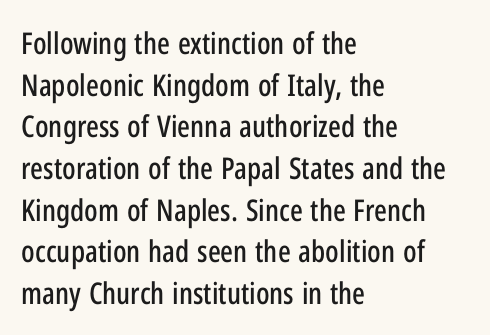
The image shows 30 px condensed sans-serif type, upright; set left-aligned, normal line spacing (1.39x), normal letter spacing, not underlined; low stroke contrast and a medium x-height.
